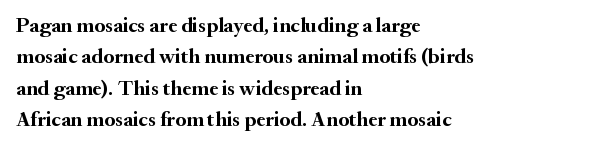
The passage shown is emphatically bold. The specimen reads as upright at a glance. Alignment: flush left. What stands out about the letter spacing? Nothing — it is the standard amount. The block of text has a typical density, with ordinary space between rows. The words here are not underlined.
